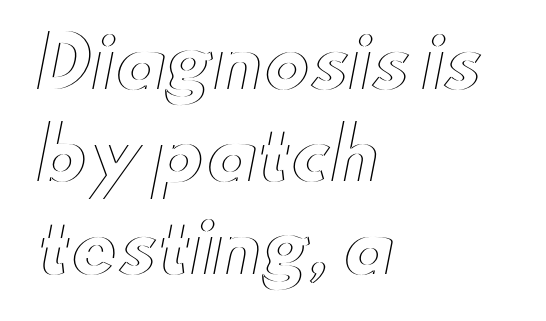
The image shows 70 px wide type; set left-aligned, normal line spacing (1.32x), normal letter spacing, not underlined; a small x-height.
